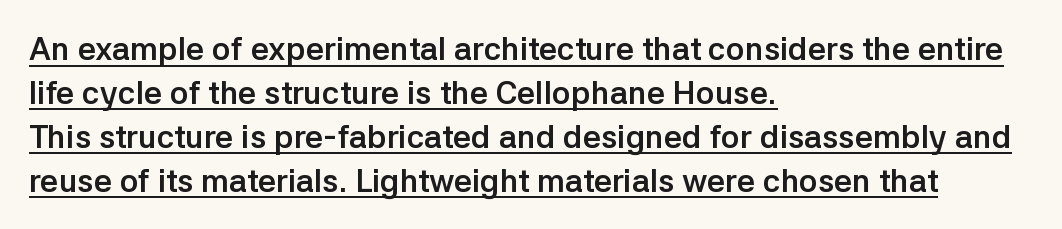
Q: Is the text bold? A: Yes.
Q: Is the text italic (slanted)? A: No, it is upright.
Q: Is the typeface a serif or a sans-serif typeface? A: Sans-serif.
Q: Is the text underlined? A: Yes.
Q: How is the paragraph aligned? A: Left-aligned.
Q: Is the spacing between letters normal or unusually wide? A: Normal.
Q: Is the spacing between lines tight, normal or loose? A: Normal.
Q: Width (condensed, normal, or wide)? A: Normal.
Q: Stroke contrast? A: Low.
Q: x-height? A: Medium.
Q: Monospaced? A: No.
